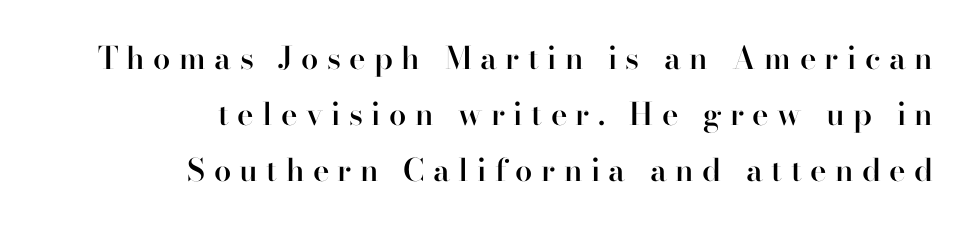
The image shows 31 px semibold serif type, upright; set right-aligned, line spacing 1.8x, unusually wide letter spacing (+0.27 em), not underlined; high stroke contrast and a small x-height.
